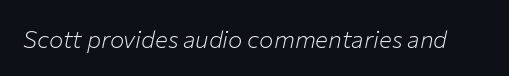
{"italic": "yes", "lean": "right", "slant_degrees": 12, "bold": "no", "underline": "no", "letter_spacing": "normal", "letter_spacing_em": 0.0, "glyph_px": 24}
